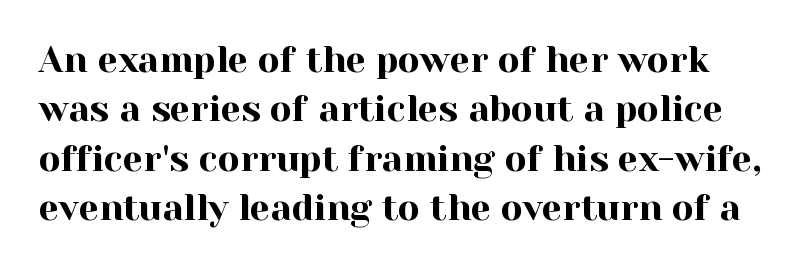
Q: Is the text italic (slanted)? A: No, it is upright.
Q: Is the typeface a serif or a sans-serif typeface? A: Serif.
Q: Is the text underlined? A: No.
Q: Is the spacing between letters normal or unusually wide? A: Normal.
Q: Is the spacing between lines tight, normal or loose? A: Normal.
Q: Width (condensed, normal, or wide)? A: Normal.
Q: x-height? A: Medium.
Q: Monospaced? A: No.
